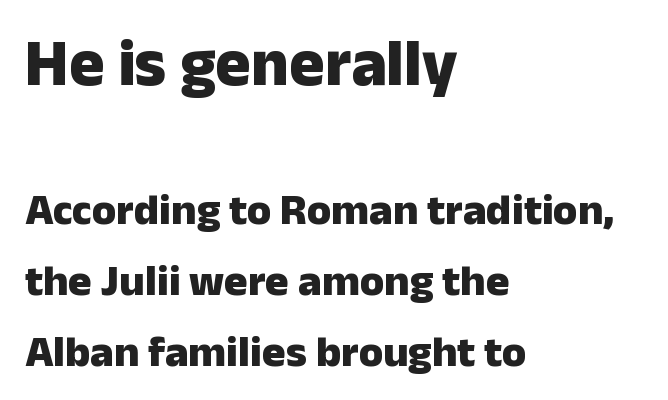
The image shows 66 px heavy sans-serif type, upright; set left-aligned, normal line spacing (1.61x), normal letter spacing, not underlined; the first (top) block is 1.5x larger; low stroke contrast and a medium x-height.
